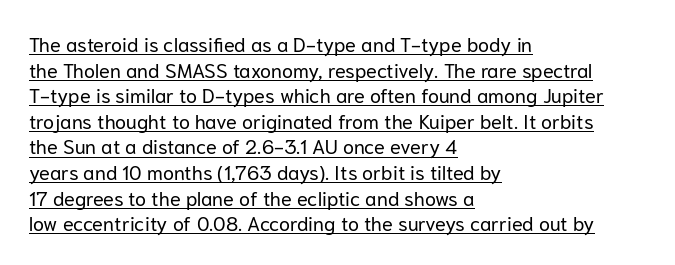
{"italic": "no", "bold": "no", "underline": "yes", "align": "left", "line_spacing": "normal", "line_spacing_ratio": 1.28, "letter_spacing": "normal", "letter_spacing_em": 0.0, "glyph_px": 20}
